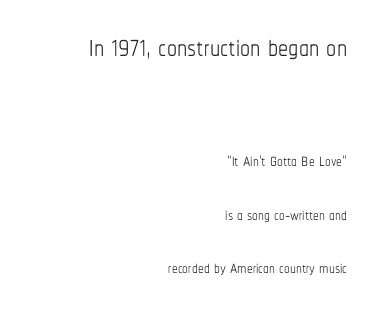
Q: Is the text bold? A: No.
Q: Is the text italic (slanted)? A: No, it is upright.
Q: Is the text underlined? A: No.
Q: How is the paragraph aligned? A: Right-aligned.
Q: Is the spacing between letters normal or unusually wide? A: Normal.
Q: Is the spacing between lines tight, normal or loose? A: Loose.
Q: Which block of text is set in a larger size, the first (top) or the second (bottom)? A: The first (top) one.
Q: Width (condensed, normal, or wide)? A: Condensed.
Q: Stroke contrast? A: Low.
Q: x-height? A: Medium.
Q: Monospaced? A: No.
